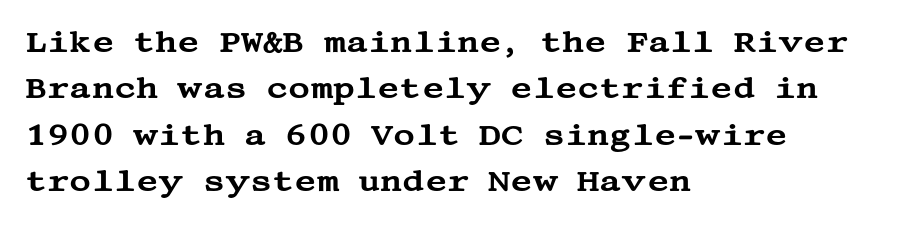
The image shows 30 px wide serif type, upright; set left-aligned, normal line spacing (1.55x), normal letter spacing, not underlined; medium stroke contrast and a large x-height.
